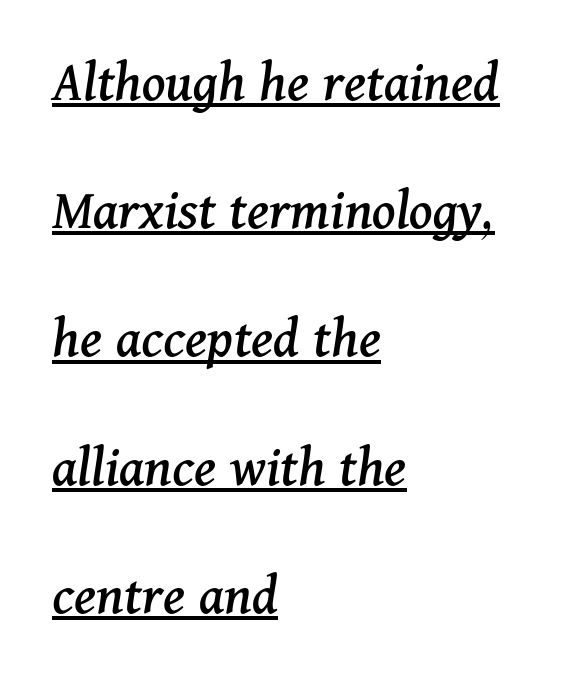
{"serif": "yes", "italic": "yes", "lean": "right", "slant_degrees": 11, "width": "normal", "stroke_contrast": "medium", "x_height": "medium", "monospaced": "no", "underline": "yes", "align": "left", "line_spacing": "loose", "line_spacing_ratio": 2.21, "letter_spacing": "normal", "letter_spacing_em": 0.0, "glyph_px": 58}
